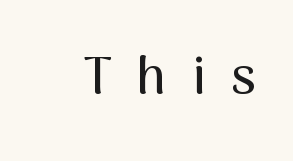
Q: Is the text italic (slanted)? A: No, it is upright.
Q: Is the typeface a serif or a sans-serif typeface? A: Sans-serif.
Q: Is the text underlined? A: No.
Q: Is the spacing between letters normal or unusually wide? A: Unusually wide.
Q: Width (condensed, normal, or wide)? A: Normal.
Q: Stroke contrast? A: Medium.
Q: x-height? A: Medium.
Q: Monospaced? A: No.
